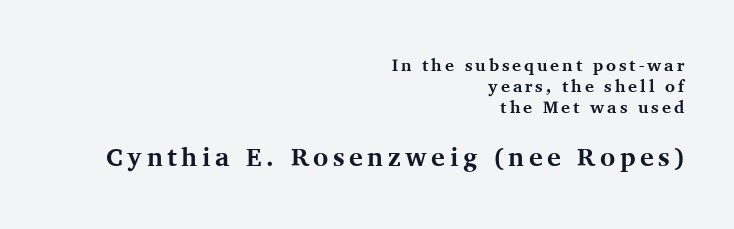
Q: Is the text bold? A: Yes.
Q: Is the text italic (slanted)? A: No, it is upright.
Q: Is the text underlined? A: No.
Q: How is the paragraph aligned? A: Right-aligned.
Q: Which block of text is set in a larger size, the first (top) or the second (bottom)? A: The second (bottom) one.
